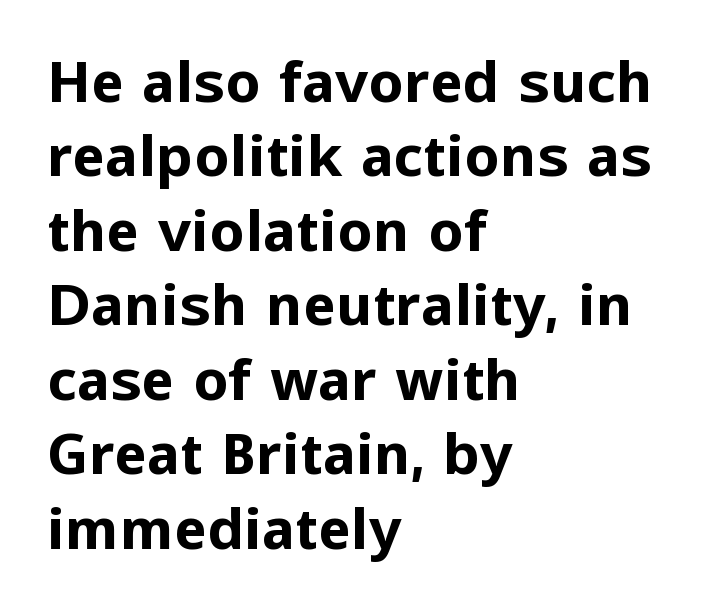
The image shows 56 px bold sans-serif type, upright; set left-aligned, normal line spacing (1.33x), normal letter spacing, not underlined; low stroke contrast and a medium x-height.
